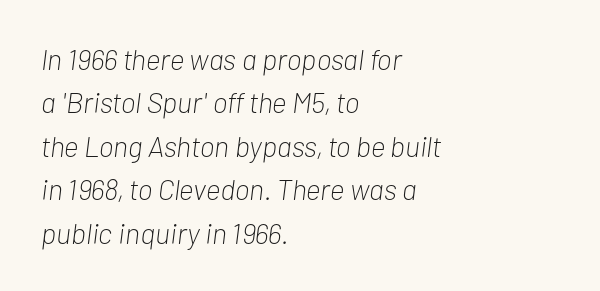
A clean baseline with only descenders dipping below it. Note the varied advance widths — an 'i' is clearly narrower than an 'm'. These lines keep a tight, regular rhythm from letter to letter. This sample keeps an unexceptional amount of space between lines. Which margin do the lines hug? The left one — the right edge is uneven.
